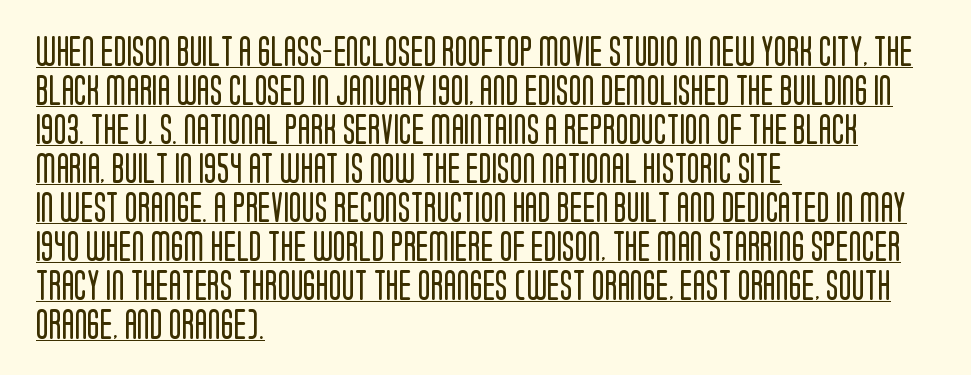
{"serif": "no", "italic": "no", "bold": "no", "weight": "regular", "width": "condensed", "stroke_contrast": "low", "x_height": "large", "monospaced": "no", "underline": "yes", "align": "left", "line_spacing": "normal", "line_spacing_ratio": 1.3, "letter_spacing": "normal", "letter_spacing_em": 0.0, "glyph_px": 30}
